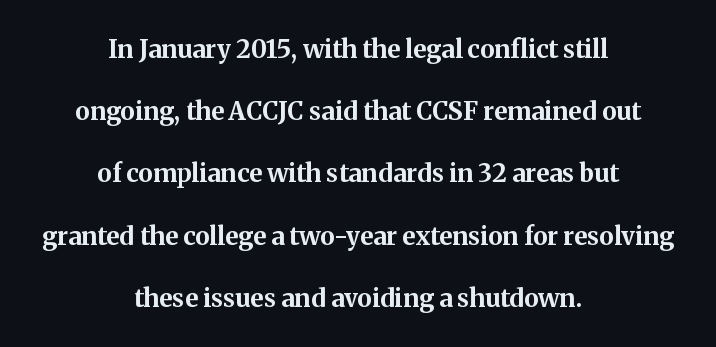
{"italic": "no", "bold": "yes", "underline": "no", "align": "center", "line_spacing": "loose", "line_spacing_ratio": 2.49, "letter_spacing": "normal", "letter_spacing_em": 0.0, "glyph_px": 25}
